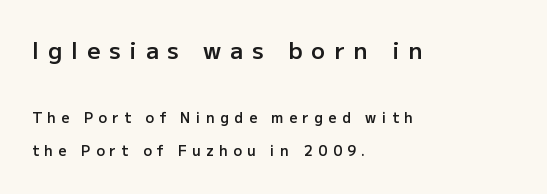
The image shows 23 px text type, upright; set left-aligned, loose line spacing (2.4x), unusually wide letter spacing (+0.39 em), not underlined; the first (top) block is 1.64x larger.
